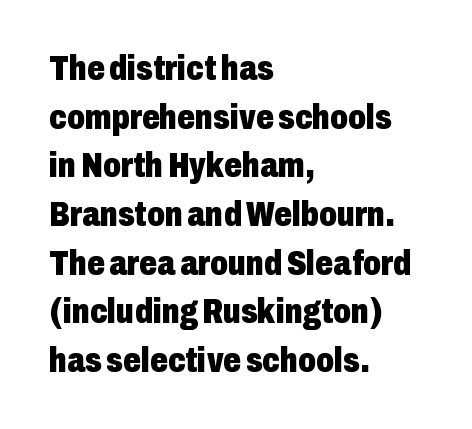
{"serif": "no", "italic": "no", "bold": "yes", "weight": "heavy", "width": "condensed", "stroke_contrast": "low", "x_height": "medium", "monospaced": "no", "underline": "no", "align": "left", "line_spacing": "normal", "line_spacing_ratio": 1.39, "letter_spacing": "normal", "letter_spacing_em": 0.0, "glyph_px": 35}
